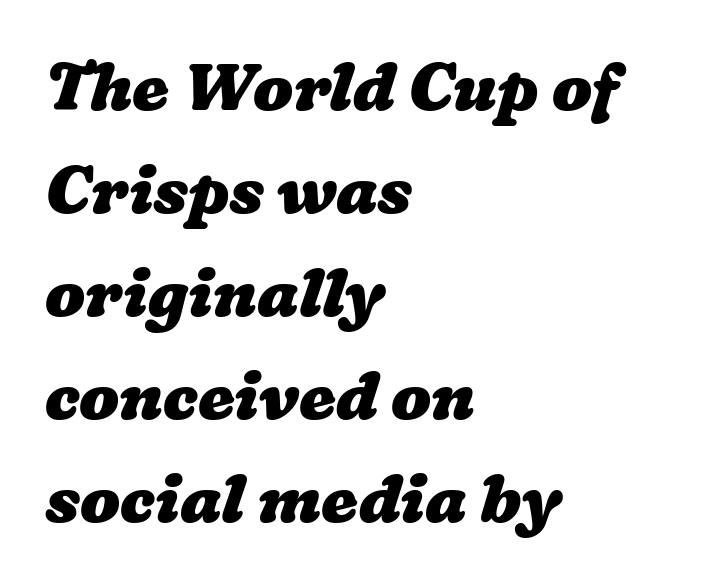
{"bold": "yes", "weight": "heavy", "width": "wide", "stroke_contrast": "low", "x_height": "medium", "monospaced": "no", "underline": "no", "align": "left", "line_spacing": "normal", "line_spacing_ratio": 1.56, "letter_spacing": "normal", "letter_spacing_em": 0.0, "glyph_px": 66}
